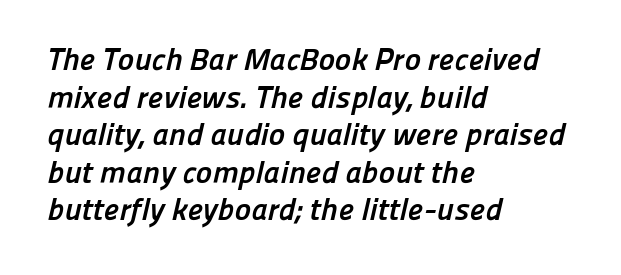
{"serif": "no", "bold": "yes", "weight": "semibold", "width": "normal", "stroke_contrast": "low", "x_height": "medium", "monospaced": "no", "underline": "no", "align": "left", "line_spacing_ratio": 1.21, "letter_spacing": "normal", "letter_spacing_em": 0.0, "glyph_px": 31}
